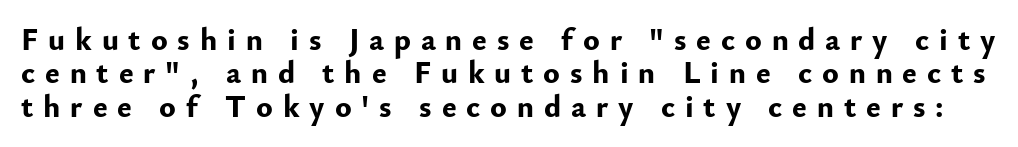
The image shows 31 px bold sans-serif type, upright; set tight line spacing (1.08x), unusually wide letter spacing (+0.32 em), not underlined; low stroke contrast and a small x-height.
